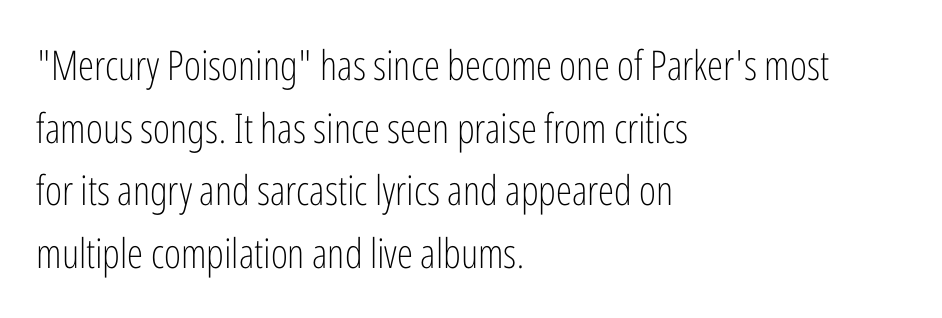
The letterforms sit shoulder to shoulder at normal distance. The passage shown is typed in a proportional face where columns would drift. This is sans-serif lettering, the kind often seen on screens and signage. Compared with a centered layout, this one pins lines to the left instead. Successive baselines arrive at the customary interval. Is this a heavy cut? Hardly; it is regular or lighter.
